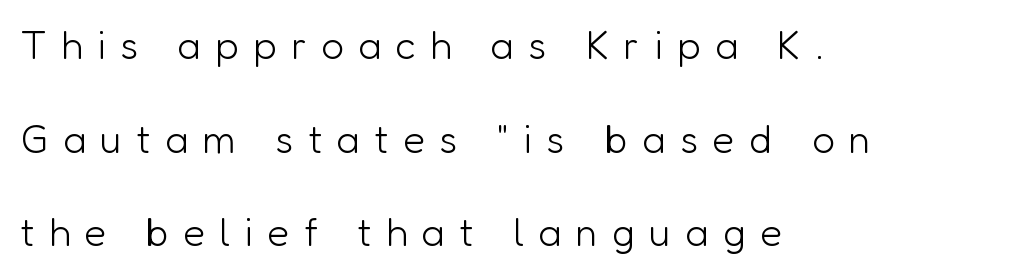
Q: Is the text bold? A: No.
Q: Is the text italic (slanted)? A: No, it is upright.
Q: Is the typeface a serif or a sans-serif typeface? A: Sans-serif.
Q: Is the text underlined? A: No.
Q: How is the paragraph aligned? A: Left-aligned.
Q: Is the spacing between letters normal or unusually wide? A: Unusually wide.
Q: Is the spacing between lines tight, normal or loose? A: Loose.
Q: Width (condensed, normal, or wide)? A: Normal.
Q: Stroke contrast? A: Low.
Q: x-height? A: Medium.
Q: Monospaced? A: No.
